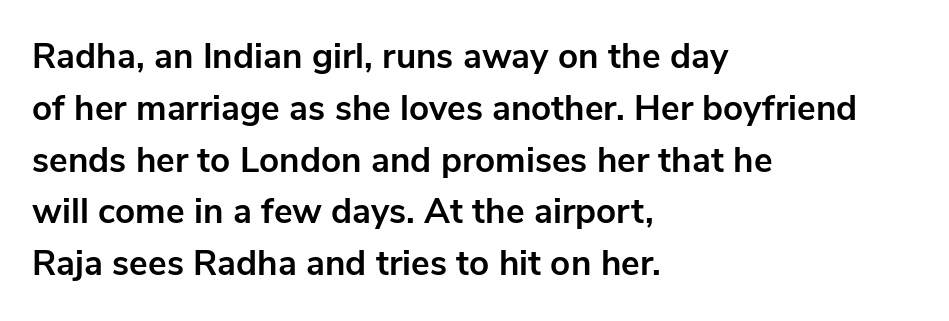
Q: Is the text bold? A: Yes.
Q: Is the text italic (slanted)? A: No, it is upright.
Q: Is the typeface a serif or a sans-serif typeface? A: Sans-serif.
Q: Is the text underlined? A: No.
Q: How is the paragraph aligned? A: Left-aligned.
Q: Is the spacing between letters normal or unusually wide? A: Normal.
Q: Is the spacing between lines tight, normal or loose? A: Normal.
Q: Width (condensed, normal, or wide)? A: Normal.
Q: Stroke contrast? A: Low.
Q: x-height? A: Medium.
Q: Monospaced? A: No.
